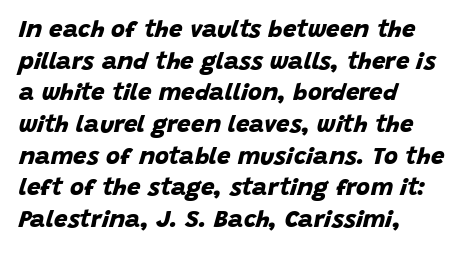
Underlining? Definitely not there. Evenly set lines give the paragraph a standard silhouette. Each line starts at the same left margin while the right side varies. The letters are bold, with thick, heavy strokes. Short note: letters normally spaced.
